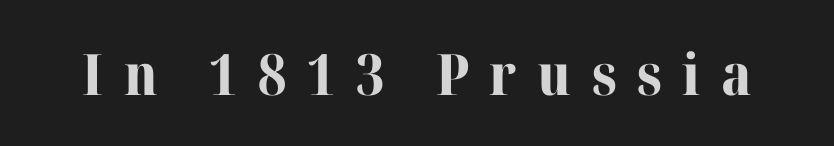
The image shows 57 px bold serif type, upright; set unusually wide letter spacing (+0.36 em), not underlined; high stroke contrast and a medium x-height.
